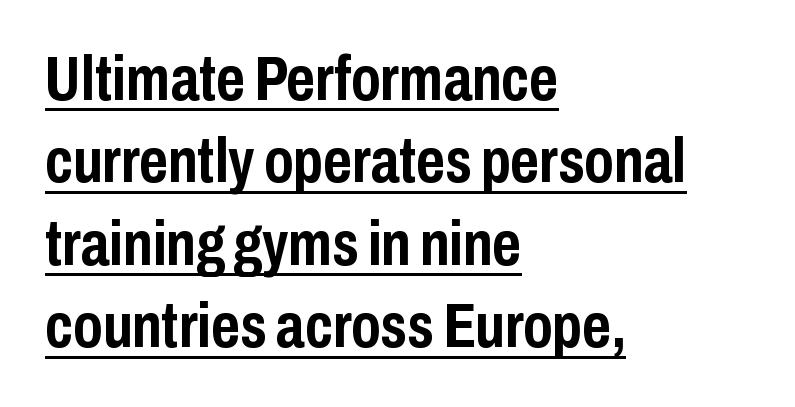
Q: Is the text bold? A: Yes.
Q: Is the text italic (slanted)? A: No, it is upright.
Q: Is the typeface a serif or a sans-serif typeface? A: Sans-serif.
Q: Is the text underlined? A: Yes.
Q: How is the paragraph aligned? A: Left-aligned.
Q: Is the spacing between letters normal or unusually wide? A: Normal.
Q: Is the spacing between lines tight, normal or loose? A: Normal.
Q: Width (condensed, normal, or wide)? A: Condensed.
Q: Stroke contrast? A: Low.
Q: x-height? A: Medium.
Q: Monospaced? A: No.
